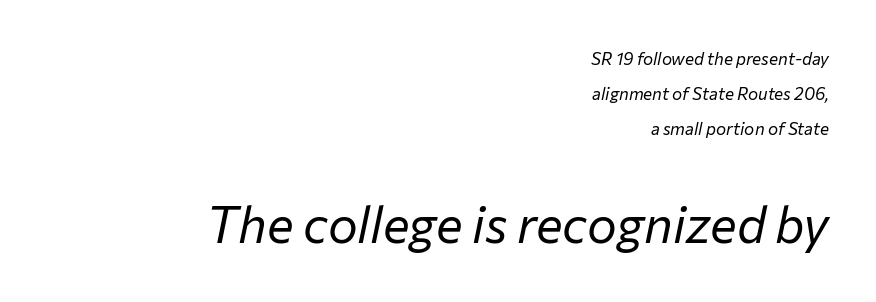
The image shows 50 px regular-weight type, italic (leaning right); set right-aligned, loose line spacing (2.06x), normal letter spacing, not underlined; the second (bottom) block is 2.94x larger; low stroke contrast and a medium x-height.
